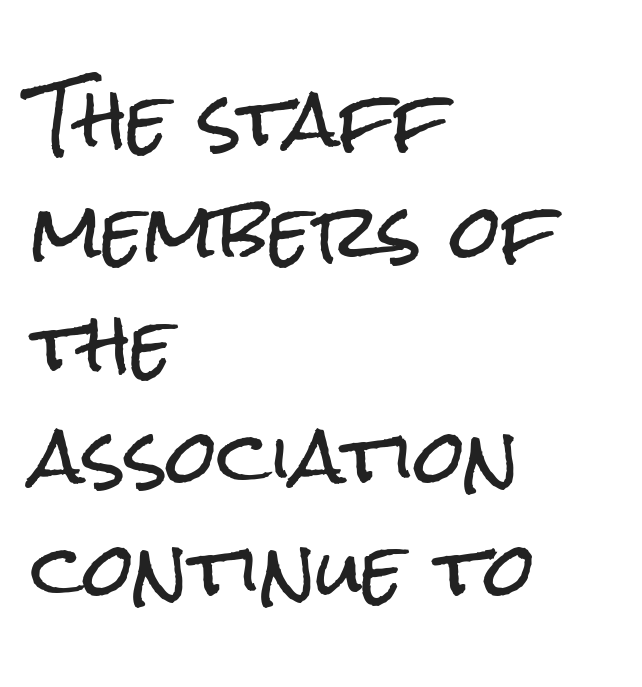
{"serif": "no", "italic": "no", "width": "condensed", "stroke_contrast": "low", "x_height": "medium", "monospaced": "no", "underline": "no", "align": "left", "line_spacing": "normal", "line_spacing_ratio": 1.54, "letter_spacing": "normal", "letter_spacing_em": 0.0, "glyph_px": 73}
